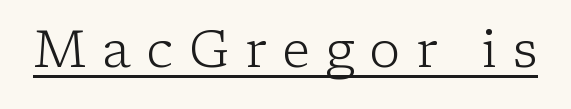
Words appear elongated and porous because spacing is wide. This is serif lettering, the kind often seen in printed books. On a weight scale, this lands at 450 or below. Notice how a bar underscores the lettering throughout. This is the regular roman posture of the typeface. Spacing verdict: proportional, widths tailored to each character.
